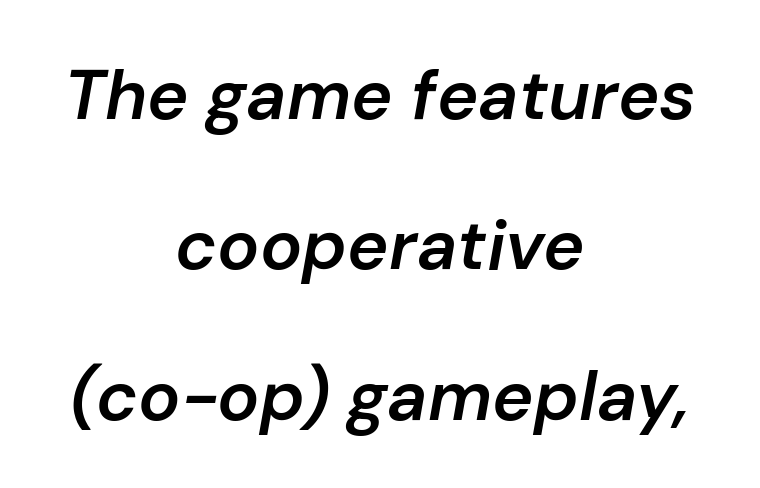
Q: Is the text bold? A: Semi-bold.
Q: Is the text italic (slanted)? A: Yes, it leans right by about 10 degrees.
Q: Is the text underlined? A: No.
Q: How is the paragraph aligned? A: Centered.
Q: Is the spacing between letters normal or unusually wide? A: Normal.
Q: Is the spacing between lines tight, normal or loose? A: Loose.
Q: Width (condensed, normal, or wide)? A: Normal.
Q: Stroke contrast? A: Low.
Q: x-height? A: Medium.
Q: Monospaced? A: No.
